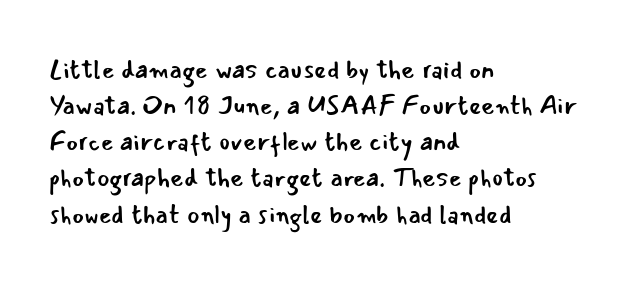
Q: Is the text bold? A: No.
Q: Is the text italic (slanted)? A: No, it is upright.
Q: Is the text underlined? A: No.
Q: How is the paragraph aligned? A: Left-aligned.
Q: Is the spacing between letters normal or unusually wide? A: Normal.
Q: Is the spacing between lines tight, normal or loose? A: Normal.
